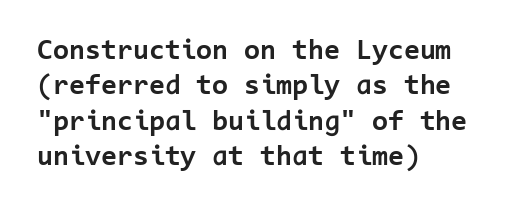
Only glyphs here, with clear space below each row. The text was rendered using a sans face with plain stroke endings. Spacing verdict: monospaced, one width for all characters. The strokes are fattened all the way to bold. The typesetter chose a ragged-right arrangement here. Spacing between characters is what you'd get straight out of the box.
